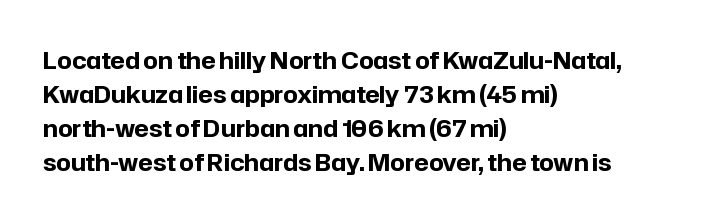
The image shows 23 px bold type, upright; set left-aligned, normal line spacing (1.48x), normal letter spacing, not underlined.
